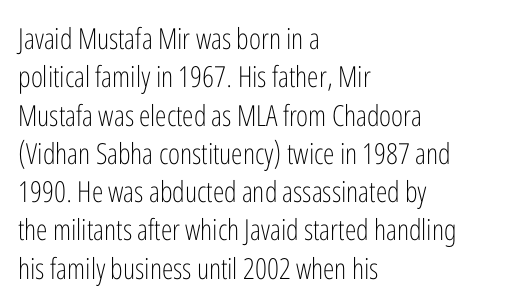
{"serif": "no", "italic": "no", "bold": "no", "weight": "light", "width": "condensed", "stroke_contrast": "low", "x_height": "medium", "monospaced": "no", "underline": "no", "align": "left", "line_spacing": "normal", "line_spacing_ratio": 1.32, "letter_spacing": "normal", "letter_spacing_em": 0.0, "glyph_px": 29}
